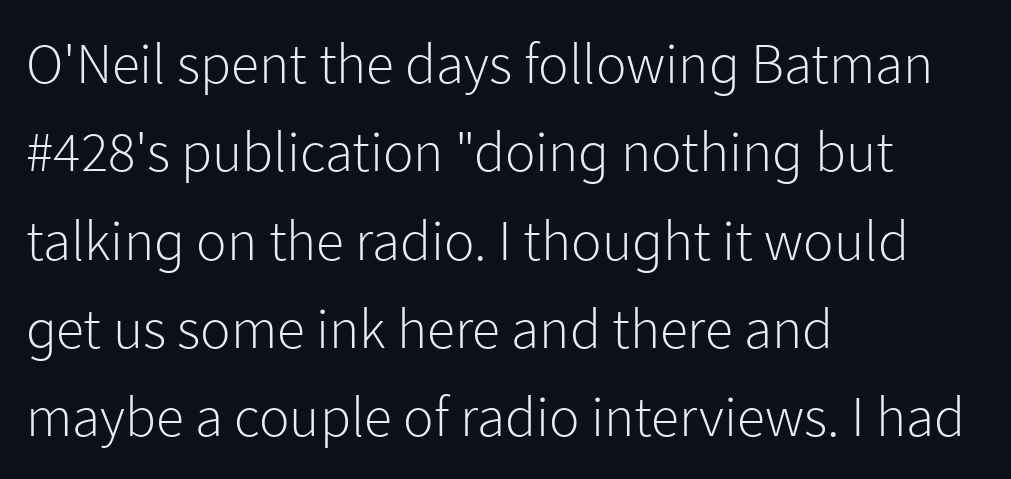
This block has exactly the height ordinary leading produces. Proportional: the letters do not fall into vertical columns. Check the space under the baseline: it is left empty. Honestly, the letter spacing is just normal — you wouldn't notice it. The rendering anchors every line to the left-hand side.
